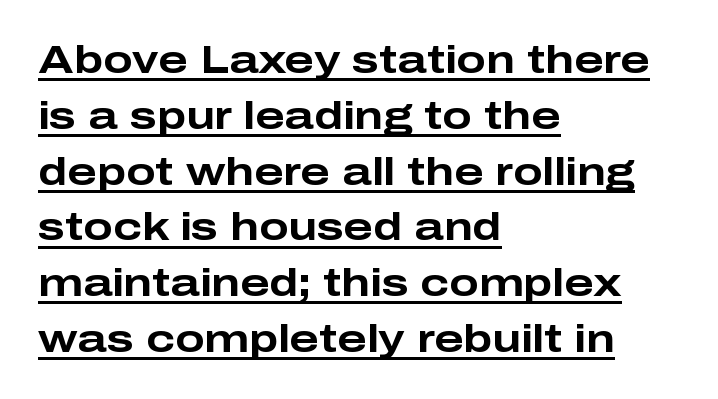
Q: Is the text bold? A: Yes.
Q: Is the text italic (slanted)? A: No, it is upright.
Q: Is the typeface a serif or a sans-serif typeface? A: Sans-serif.
Q: Is the text underlined? A: Yes.
Q: How is the paragraph aligned? A: Left-aligned.
Q: Is the spacing between letters normal or unusually wide? A: Normal.
Q: Is the spacing between lines tight, normal or loose? A: Normal.
Q: Width (condensed, normal, or wide)? A: Wide.
Q: Stroke contrast? A: Low.
Q: x-height? A: Medium.
Q: Monospaced? A: No.
